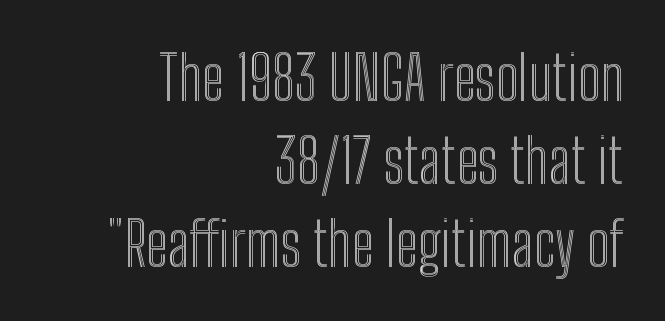
{"italic": "no", "width": "condensed", "x_height": "medium", "monospaced": "no", "underline": "no", "align": "right", "line_spacing": "normal", "line_spacing_ratio": 1.38, "letter_spacing": "normal", "letter_spacing_em": 0.0, "glyph_px": 60}
